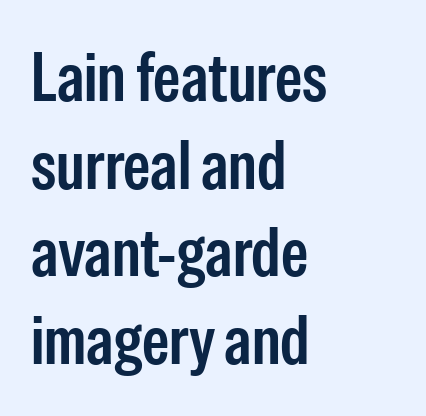
The image shows 69 px semibold, condensed sans-serif type, upright; set left-aligned, normal line spacing (1.27x), normal letter spacing, not underlined; low stroke contrast and a medium x-height.
